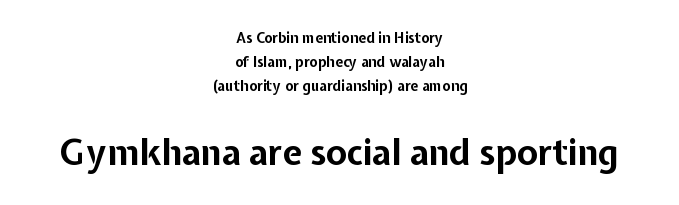
The image shows 35 px bold sans-serif type, upright; set centered, line spacing 1.72x, normal letter spacing, not underlined; the second (bottom) block is 2.5x larger; low stroke contrast and a medium x-height.
